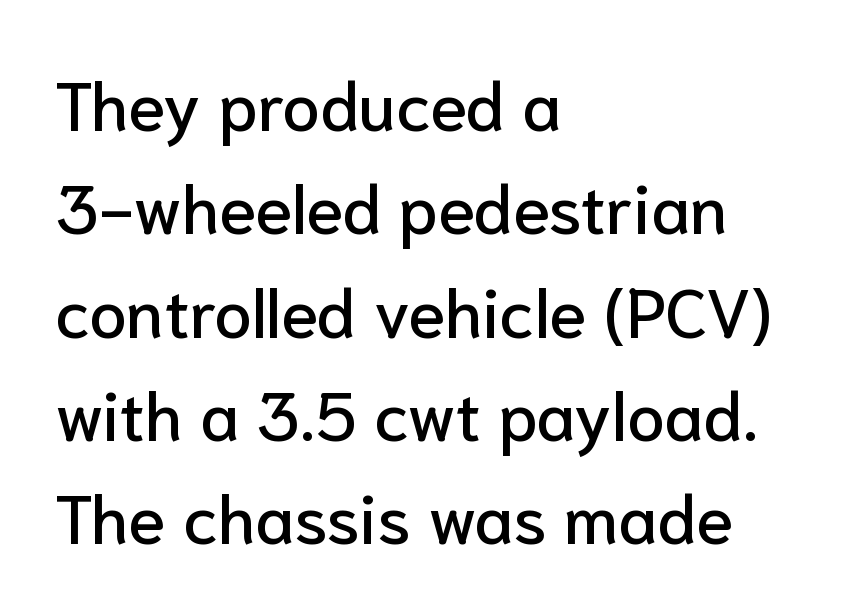
The image shows 68 px sans-serif type, upright; set left-aligned, normal line spacing (1.52x), normal letter spacing, not underlined; low stroke contrast and a medium x-height.
